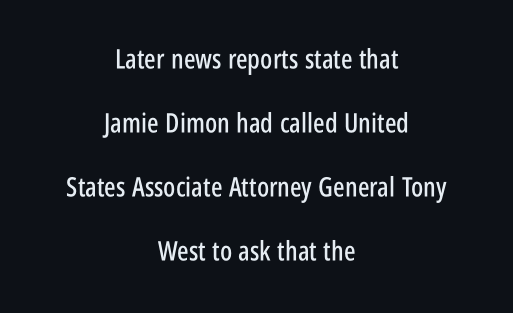
Q: Is the text italic (slanted)? A: No, it is upright.
Q: Is the text underlined? A: No.
Q: How is the paragraph aligned? A: Centered.
Q: Is the spacing between letters normal or unusually wide? A: Normal.
Q: Is the spacing between lines tight, normal or loose? A: Loose.
